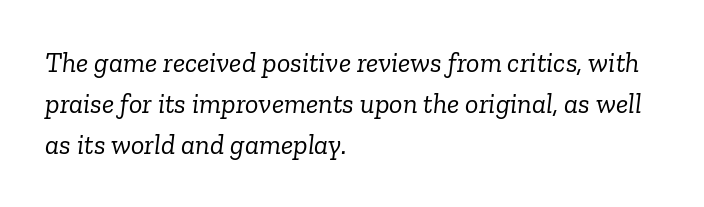
{"serif": "yes", "italic": "yes", "lean": "right", "slant_degrees": 6, "bold": "no", "weight": "light", "width": "normal", "stroke_contrast": "low", "x_height": "medium", "monospaced": "no", "underline": "no", "align": "left", "line_spacing": "normal", "line_spacing_ratio": 1.46, "letter_spacing": "normal", "letter_spacing_em": 0.0, "glyph_px": 28}
